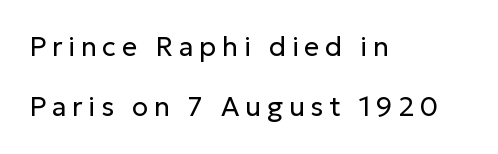
Q: Is the text bold? A: No.
Q: Is the text italic (slanted)? A: No, it is upright.
Q: Is the text underlined? A: No.
Q: How is the paragraph aligned? A: Left-aligned.
Q: Is the spacing between letters normal or unusually wide? A: Unusually wide.
Q: Is the spacing between lines tight, normal or loose? A: Loose.
